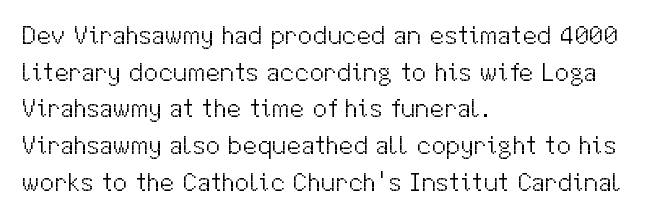
The image shows 26 px text type, upright; set left-aligned, normal line spacing (1.41x), normal letter spacing, not underlined.
